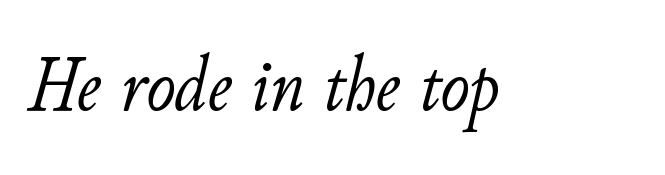
{"italic": "yes", "lean": "right", "slant_degrees": 11, "bold": "no", "weight": "light", "width": "normal", "stroke_contrast": "low", "x_height": "small", "monospaced": "no", "underline": "no", "letter_spacing": "normal", "letter_spacing_em": 0.0, "glyph_px": 78}
